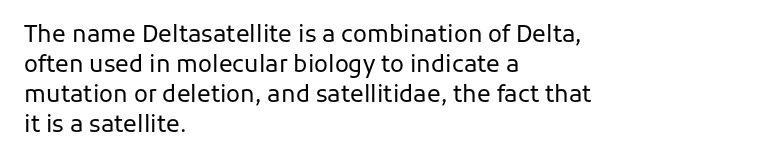
Q: Is the text bold? A: No.
Q: Is the text italic (slanted)? A: No, it is upright.
Q: Is the text underlined? A: No.
Q: How is the paragraph aligned? A: Left-aligned.
Q: Is the spacing between letters normal or unusually wide? A: Normal.
Q: Is the spacing between lines tight, normal or loose? A: Normal.
